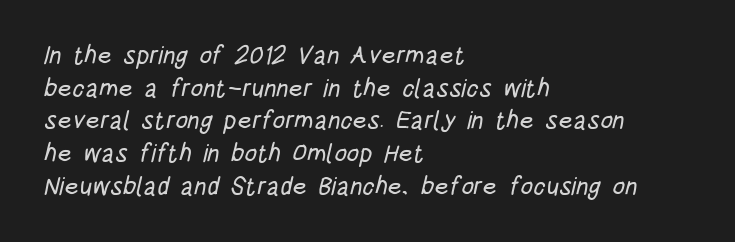
Letters rest on an invisible, unmarked baseline. How would I describe the line gaps? Plain and ordinary. The setting favours the left margin, as ordinary paragraphs usually do. Tracking value appears to be zero — textbook default spacing.
